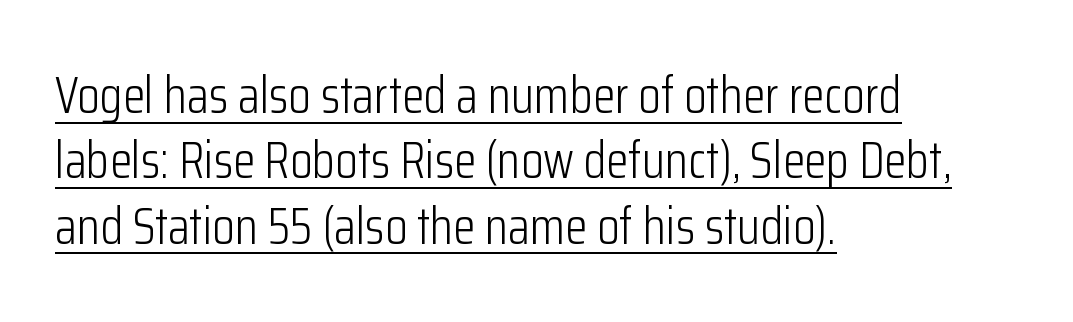
{"serif": "no", "italic": "no", "bold": "no", "weight": "light", "width": "condensed", "stroke_contrast": "low", "x_height": "medium", "monospaced": "no", "underline": "yes", "align": "left", "line_spacing": "normal", "line_spacing_ratio": 1.28, "letter_spacing": "normal", "letter_spacing_em": 0.0, "glyph_px": 51}
